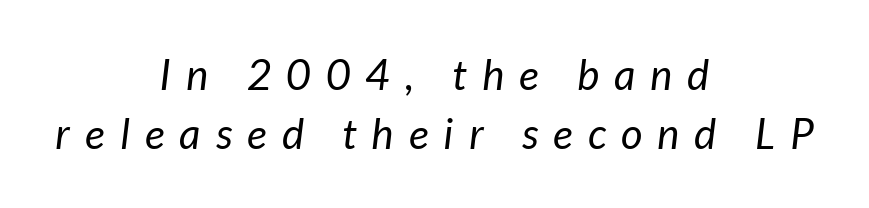
The typeface has the unassuming heft of standard copy or less. Words float on clear page, feet unadorned. Is this a sans? Yes — the strokes have no serifs. Proportional: the letters do not fall into vertical columns. Which margin do the lines hug? Neither — every line sits in the middle.
